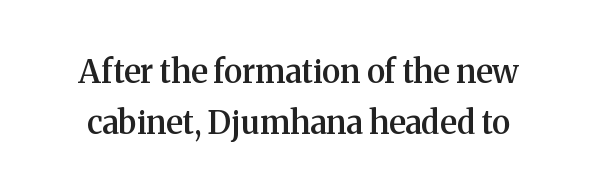
The image shows 32 px semibold serif type, upright; set normal line spacing (1.59x), normal letter spacing, not underlined; medium stroke contrast and a medium x-height.
